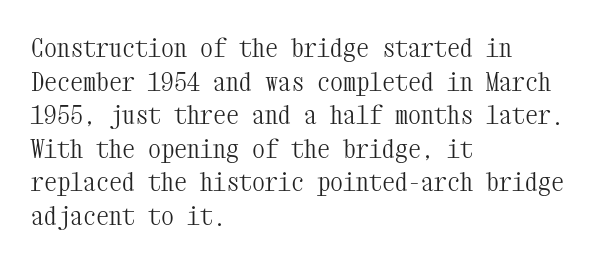
Interline gaps are of average width in this sample. In terms of posture, this sample is upright. Teacher's note: observe the even left margin — that is flush-left alignment. The cut favours lightness, reaching ordinary text weight at its darkest.
